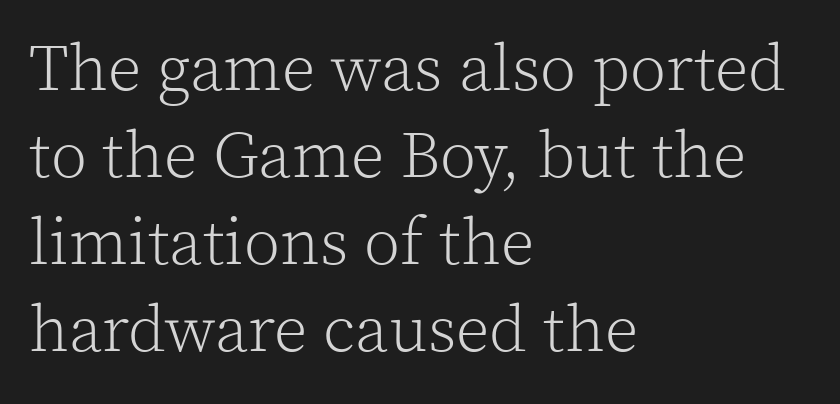
Reading down the block, your eye returns to a fixed left position each line. The string is rendered with underlining switched off. The passage shown stacks its lines at a standard gap. This reads as an unemphasized weight, regular at the heaviest. The gaps between neighbouring characters are ordinary and unremarkable.
